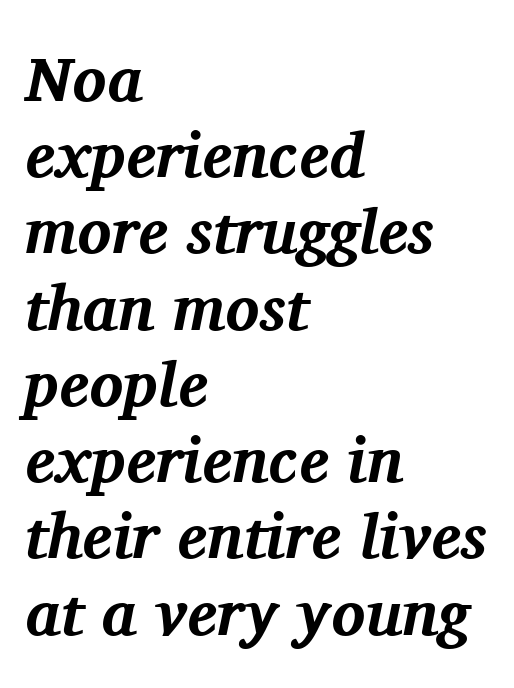
Bare-footed words on every line. These lines stack with their left ends in a neat column. Heft: maximum for text — a bold. The text carries the slant typical of an italic or oblique font.
